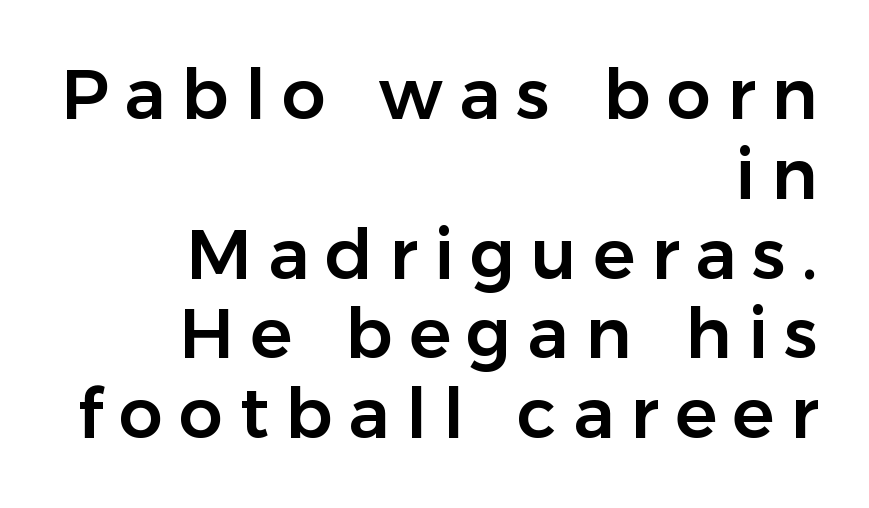
The image shows 70 px sans-serif type, upright; set right-aligned, tight line spacing (1.14x), unusually wide letter spacing (+0.23 em), not underlined; low stroke contrast and a medium x-height.
